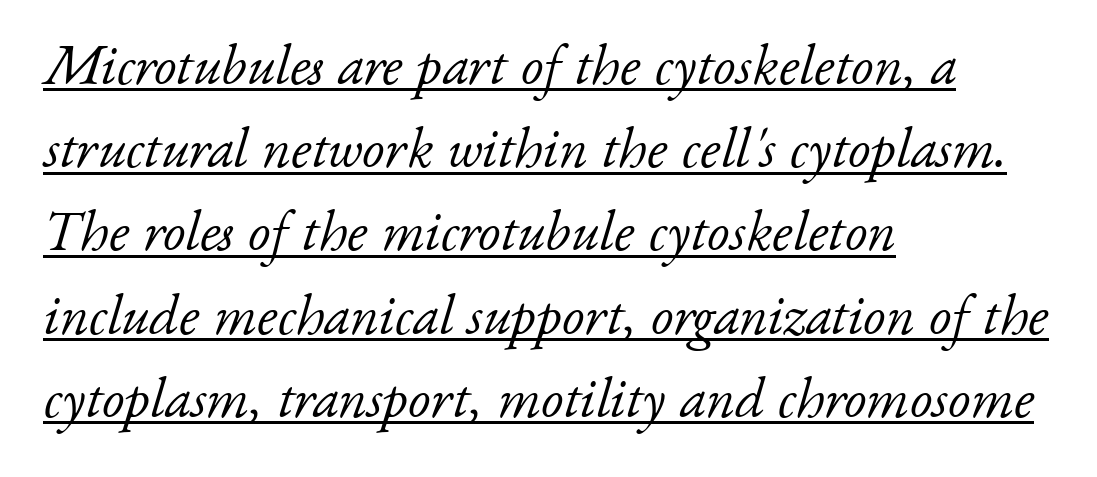
The paragraph has a hard left edge and a soft right edge. Quick note: italic. The letters look calm and open, with moderate or lighter stems. These lines sit exactly where default settings would place them. In terms of letterspacing, this is plain default setting.
